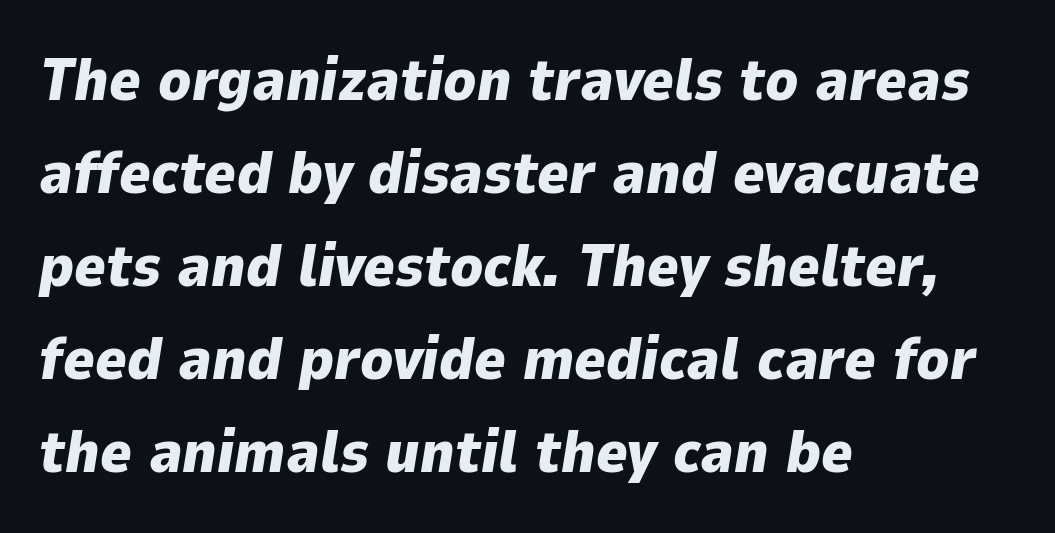
The image shows 60 px heavy type, italic (leaning right); set left-aligned, normal line spacing (1.55x), normal letter spacing, not underlined; low stroke contrast and a medium x-height.
